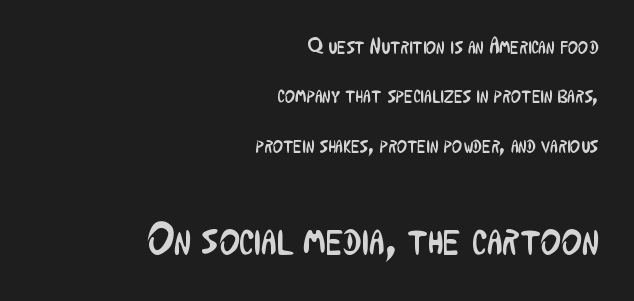
Q: Is the text bold? A: No.
Q: Is the text italic (slanted)? A: No, it is upright.
Q: Is the typeface a serif or a sans-serif typeface? A: Sans-serif.
Q: Is the text underlined? A: No.
Q: How is the paragraph aligned? A: Right-aligned.
Q: Is the spacing between letters normal or unusually wide? A: Normal.
Q: Is the spacing between lines tight, normal or loose? A: Loose.
Q: Which block of text is set in a larger size, the first (top) or the second (bottom)? A: The second (bottom) one.
Q: Width (condensed, normal, or wide)? A: Condensed.
Q: Stroke contrast? A: Low.
Q: x-height? A: Medium.
Q: Monospaced? A: No.
